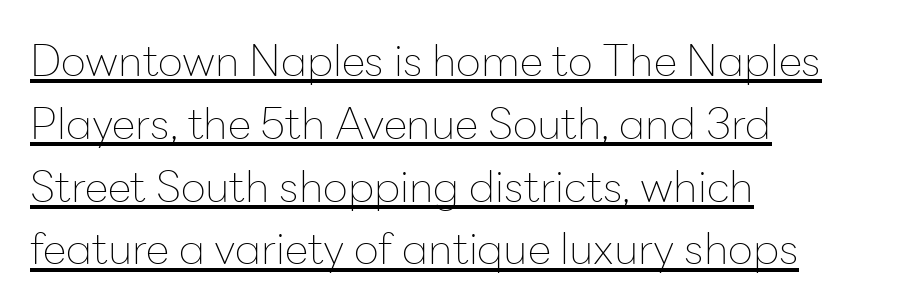
Q: Is the text bold? A: No.
Q: Is the text italic (slanted)? A: No, it is upright.
Q: Is the typeface a serif or a sans-serif typeface? A: Sans-serif.
Q: Is the text underlined? A: Yes.
Q: How is the paragraph aligned? A: Left-aligned.
Q: Is the spacing between letters normal or unusually wide? A: Normal.
Q: Is the spacing between lines tight, normal or loose? A: Normal.
Q: Width (condensed, normal, or wide)? A: Normal.
Q: Stroke contrast? A: Low.
Q: x-height? A: Medium.
Q: Monospaced? A: No.
